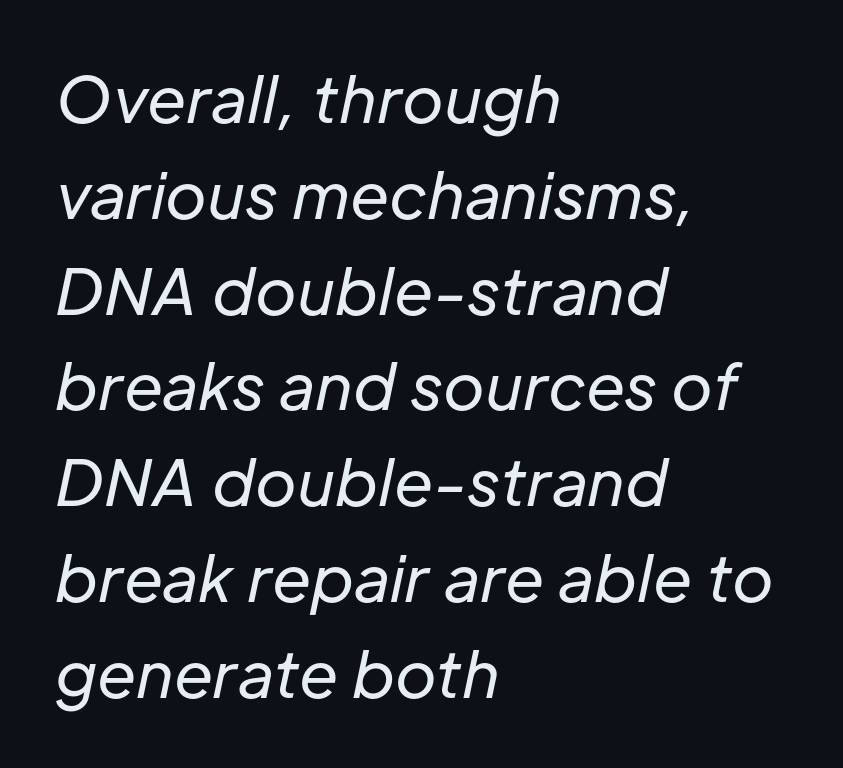
{"italic": "yes", "lean": "right", "slant_degrees": 12, "bold": "no", "weight": "regular", "width": "normal", "stroke_contrast": "low", "x_height": "medium", "monospaced": "no", "underline": "no", "align": "left", "line_spacing": "normal", "line_spacing_ratio": 1.52, "letter_spacing": "normal", "letter_spacing_em": 0.0, "glyph_px": 63}
